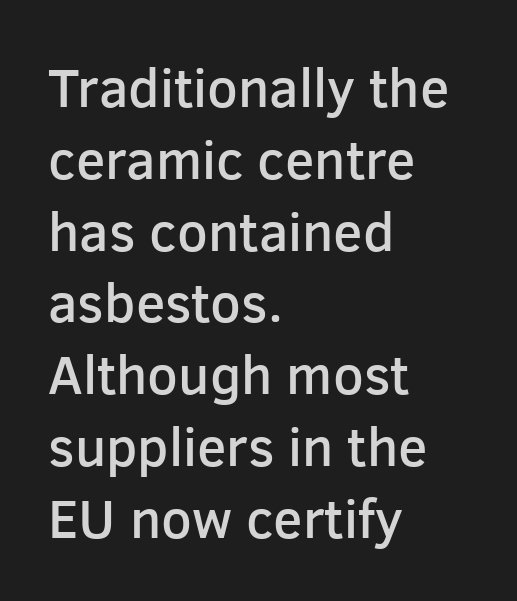
Q: Is the text bold? A: Semi-bold.
Q: Is the text italic (slanted)? A: No, it is upright.
Q: Is the typeface a serif or a sans-serif typeface? A: Sans-serif.
Q: Is the text underlined? A: No.
Q: How is the paragraph aligned? A: Left-aligned.
Q: Is the spacing between letters normal or unusually wide? A: Normal.
Q: Is the spacing between lines tight, normal or loose? A: Normal.
Q: Width (condensed, normal, or wide)? A: Normal.
Q: Stroke contrast? A: Low.
Q: x-height? A: Medium.
Q: Monospaced? A: No.
